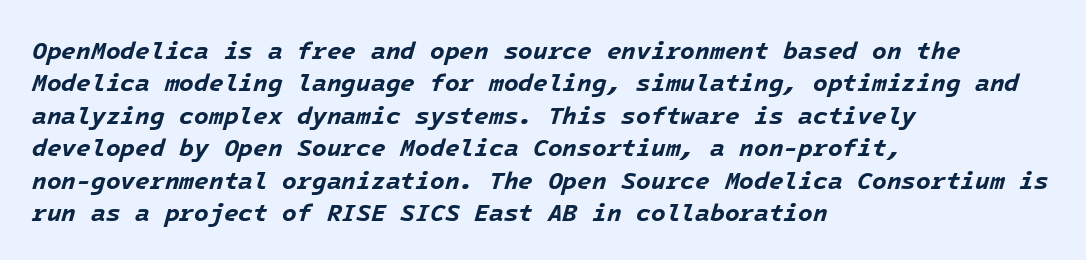
{"italic": "yes", "lean": "right", "slant_degrees": 16, "bold": "yes", "underline": "no", "align": "left", "line_spacing": "normal", "line_spacing_ratio": 1.35, "letter_spacing": "normal", "letter_spacing_em": 0.0, "glyph_px": 24}
